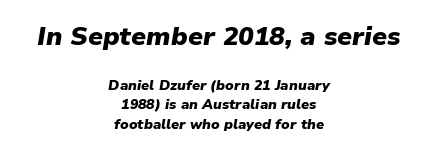
Q: Is the text bold? A: Yes.
Q: Is the text italic (slanted)? A: Yes, it leans right by about 9 degrees.
Q: Is the text underlined? A: No.
Q: How is the paragraph aligned? A: Centered.
Q: Is the spacing between letters normal or unusually wide? A: Normal.
Q: Is the spacing between lines tight, normal or loose? A: Normal.
Q: Which block of text is set in a larger size, the first (top) or the second (bottom)? A: The first (top) one.
